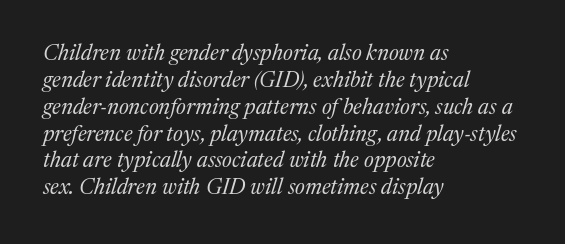
The setting favours the left margin, as ordinary paragraphs usually do. If you drew a line through each stem, it would be angled. Has an underline been added? It has not. Stems and bowls with no extra thickness — not bold. The line texture is even and compact thanks to regular tracking.
